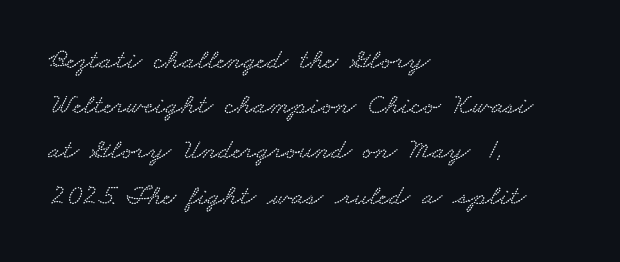
{"width": "wide", "stroke_contrast": "low", "x_height": "small", "monospaced": "no", "underline": "no", "align": "left", "line_spacing": "normal", "line_spacing_ratio": 1.56, "letter_spacing": "normal", "letter_spacing_em": 0.0, "glyph_px": 29}
